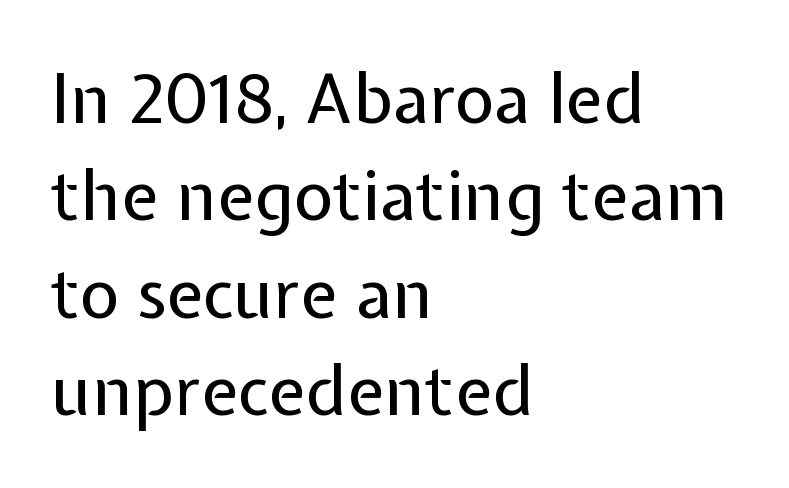
{"serif": "no", "italic": "no", "bold": "no", "weight": "regular", "width": "normal", "stroke_contrast": "low", "x_height": "medium", "monospaced": "no", "underline": "no", "align": "left", "line_spacing": "normal", "line_spacing_ratio": 1.41, "letter_spacing": "normal", "letter_spacing_em": 0.0, "glyph_px": 69}
